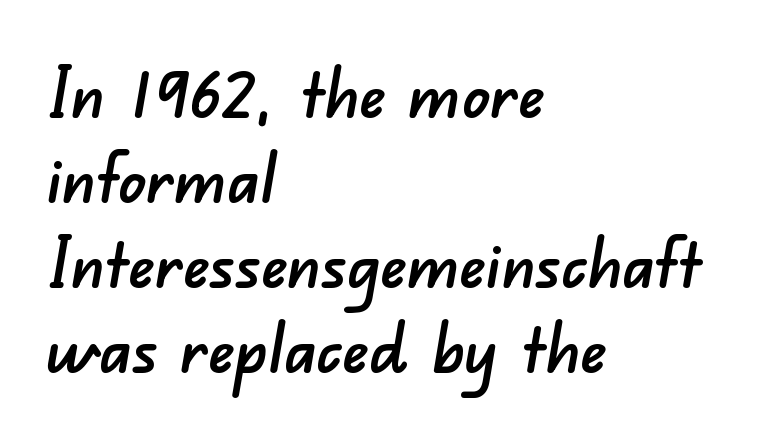
{"serif": "no", "width": "normal", "stroke_contrast": "low", "x_height": "small", "monospaced": "no", "underline": "no", "align": "left", "line_spacing": "normal", "line_spacing_ratio": 1.25, "letter_spacing": "normal", "letter_spacing_em": 0.0, "glyph_px": 68}
